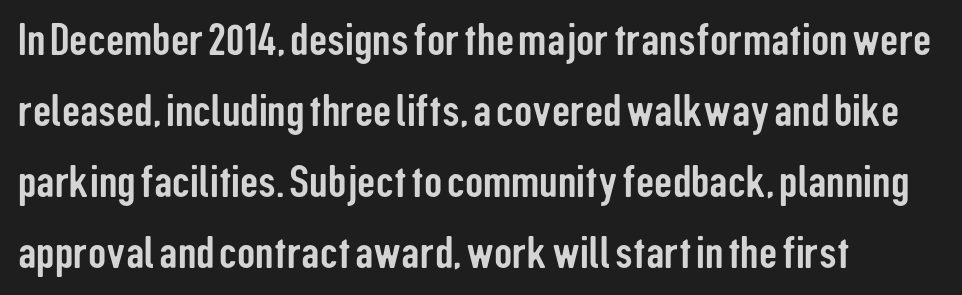
{"serif": "no", "italic": "no", "width": "condensed", "stroke_contrast": "low", "x_height": "medium", "monospaced": "no", "underline": "no", "align": "left", "line_spacing": "normal", "line_spacing_ratio": 1.58, "letter_spacing": "normal", "letter_spacing_em": 0.0, "glyph_px": 45}
